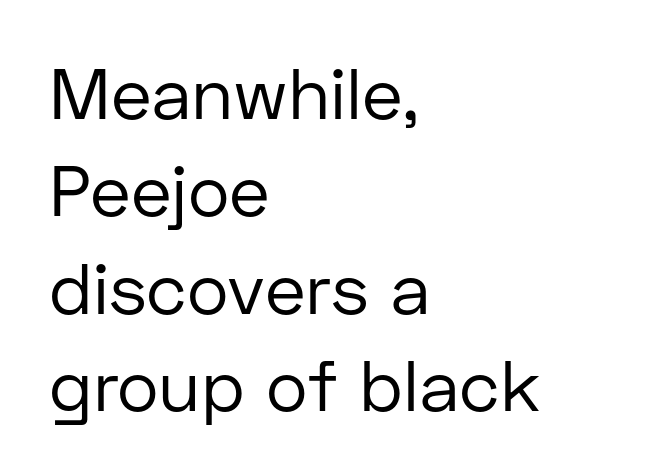
The image shows 71 px regular-weight sans-serif type, upright; set left-aligned, normal line spacing (1.37x), normal letter spacing, not underlined; low stroke contrast and a medium x-height.
